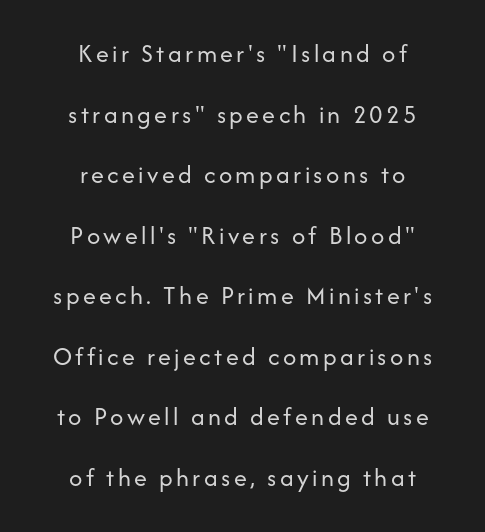
The image shows 26 px text type, upright; set centered, loose line spacing (2.33x), not underlined.
